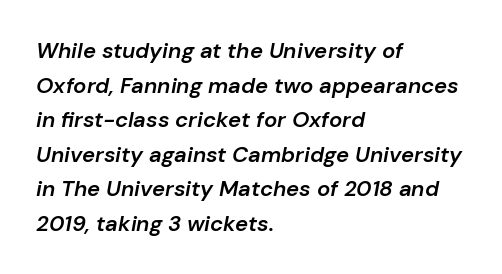
{"italic": "yes", "lean": "right", "slant_degrees": 10, "bold": "semi", "underline": "no", "align": "left", "line_spacing": "normal", "line_spacing_ratio": 1.57, "letter_spacing": "normal", "letter_spacing_em": 0.0, "glyph_px": 22}
